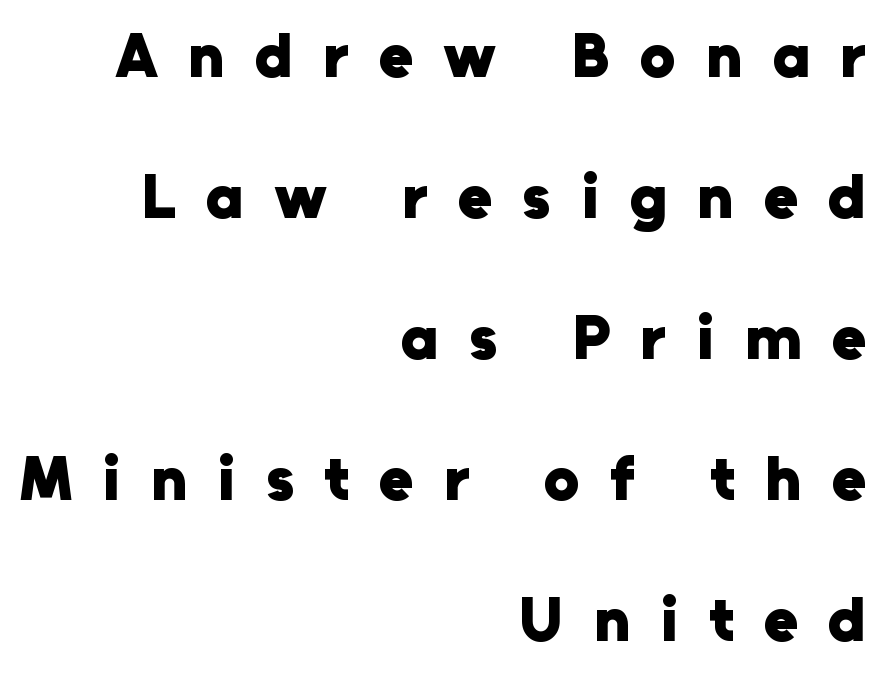
Q: Is the text bold? A: Yes.
Q: Is the text italic (slanted)? A: No, it is upright.
Q: Is the typeface a serif or a sans-serif typeface? A: Sans-serif.
Q: Is the text underlined? A: No.
Q: How is the paragraph aligned? A: Right-aligned.
Q: Is the spacing between letters normal or unusually wide? A: Unusually wide.
Q: Is the spacing between lines tight, normal or loose? A: Loose.
Q: Width (condensed, normal, or wide)? A: Normal.
Q: Stroke contrast? A: Low.
Q: x-height? A: Medium.
Q: Monospaced? A: No.
